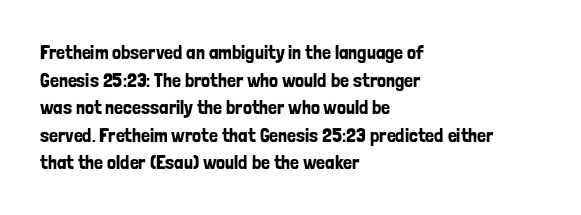
Q: Is the text italic (slanted)? A: No, it is upright.
Q: Is the text underlined? A: No.
Q: How is the paragraph aligned? A: Left-aligned.
Q: Is the spacing between letters normal or unusually wide? A: Normal.
Q: Is the spacing between lines tight, normal or loose? A: Normal.
